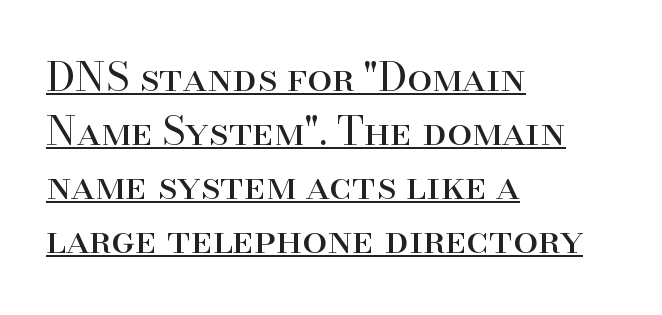
{"serif": "yes", "italic": "no", "bold": "no", "weight": "regular", "width": "normal", "stroke_contrast": "high", "x_height": "small", "monospaced": "no", "underline": "yes", "align": "left", "line_spacing": "normal", "line_spacing_ratio": 1.35, "letter_spacing": "normal", "letter_spacing_em": 0.0, "glyph_px": 40}
